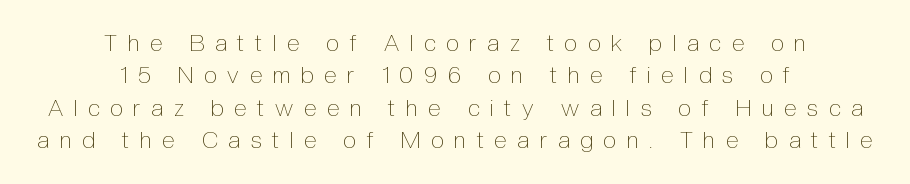
Upright lettering throughout. The face used here is rendered with a markedly widened letterfit. In CSS terms this would be text-align: center. Underlining? Definitely not there. This reads as an unemphasized weight, regular at the heaviest. Regular leading.
